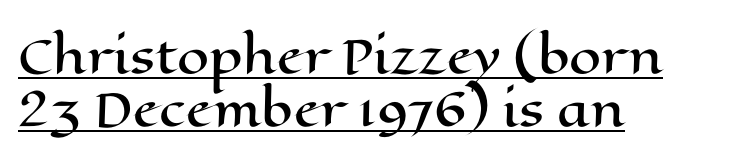
This sample is left-justified, so line endings fall wherever the words run out. Notice how the stems are strictly vertical — no italics here. The tracking reads as untouched default to a designer's eye. Spacing verdict: proportional, widths tailored to each character. The specimen includes a rule beneath the text block's lines.
